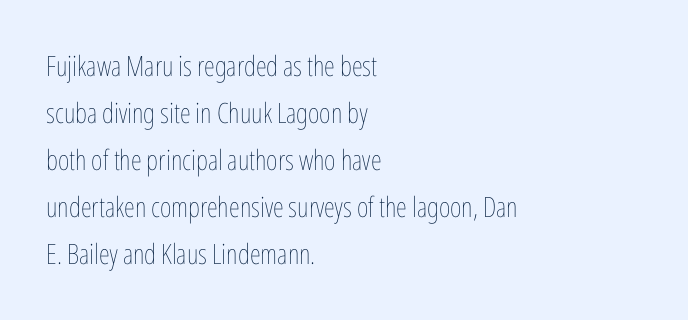
Q: Is the text bold? A: No.
Q: Is the text italic (slanted)? A: No, it is upright.
Q: Is the text underlined? A: No.
Q: How is the paragraph aligned? A: Left-aligned.
Q: Is the spacing between letters normal or unusually wide? A: Normal.
Q: Is the spacing between lines tight, normal or loose? A: Normal.
Q: Width (condensed, normal, or wide)? A: Condensed.
Q: Stroke contrast? A: Low.
Q: x-height? A: Medium.
Q: Monospaced? A: No.
